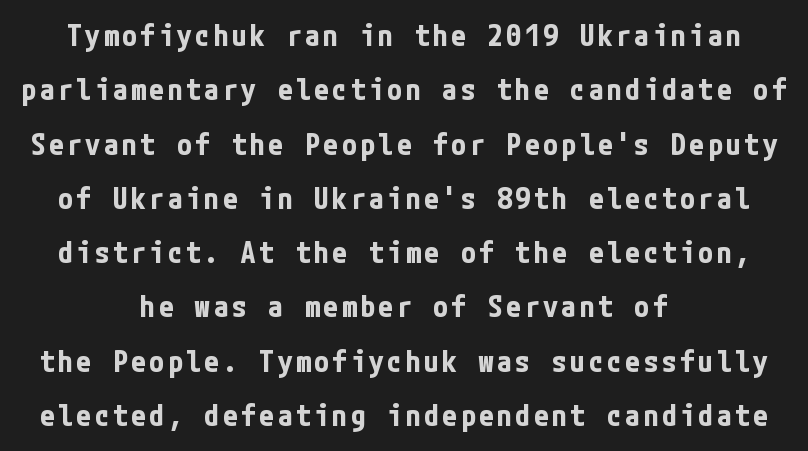
The image shows 30 px bold, condensed sans-serif type, upright; set centered, line spacing 1.81x, not underlined; low stroke contrast and a medium x-height.
